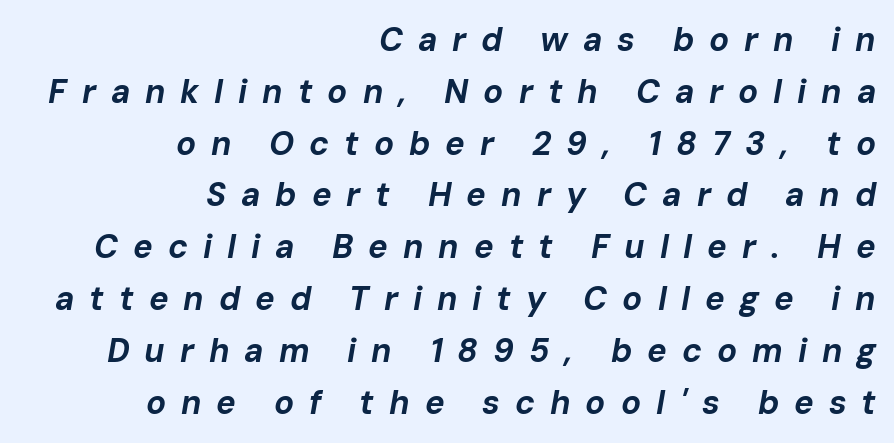
{"italic": "yes", "lean": "right", "slant_degrees": 10, "bold": "yes", "weight": "bold", "width": "normal", "stroke_contrast": "low", "x_height": "medium", "monospaced": "no", "underline": "no", "align": "right", "line_spacing": "normal", "line_spacing_ratio": 1.57, "letter_spacing": "wide", "letter_spacing_em": 0.45, "glyph_px": 33}
